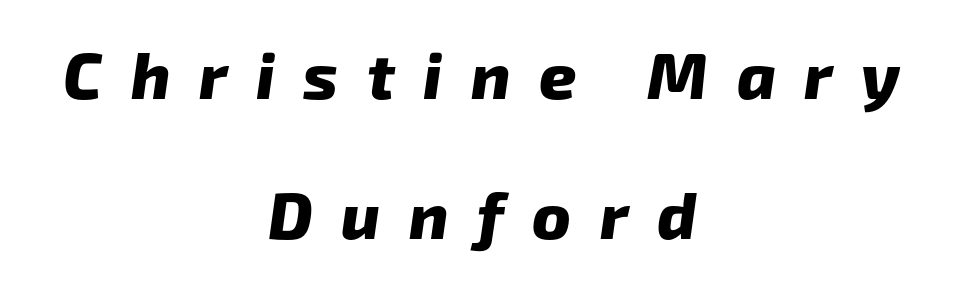
Q: Is the text bold? A: Yes.
Q: Is the typeface a serif or a sans-serif typeface? A: Sans-serif.
Q: Is the text underlined? A: No.
Q: How is the paragraph aligned? A: Centered.
Q: Is the spacing between letters normal or unusually wide? A: Unusually wide.
Q: Is the spacing between lines tight, normal or loose? A: Loose.
Q: Width (condensed, normal, or wide)? A: Normal.
Q: Stroke contrast? A: Low.
Q: x-height? A: Medium.
Q: Monospaced? A: No.
